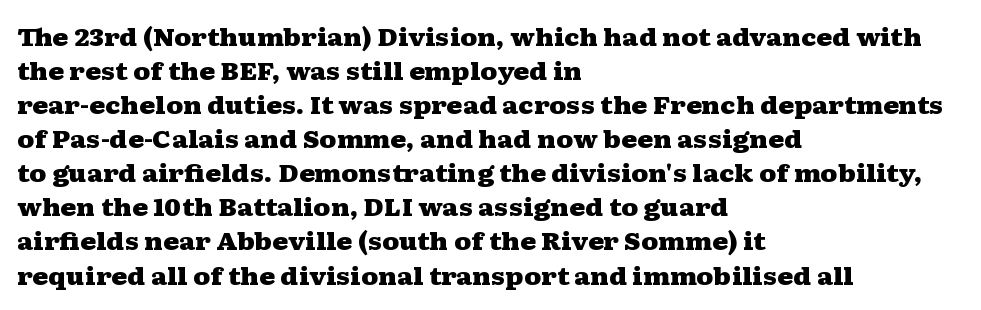
The image shows 24 px bold type, upright; set left-aligned, normal line spacing (1.42x), normal letter spacing, not underlined.
